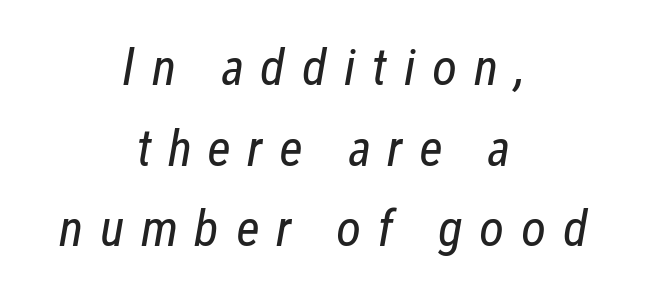
The image shows 53 px regular-weight, condensed type, italic (leaning right); set centered, normal line spacing (1.52x), unusually wide letter spacing (+0.31 em), not underlined; low stroke contrast and a medium x-height.
